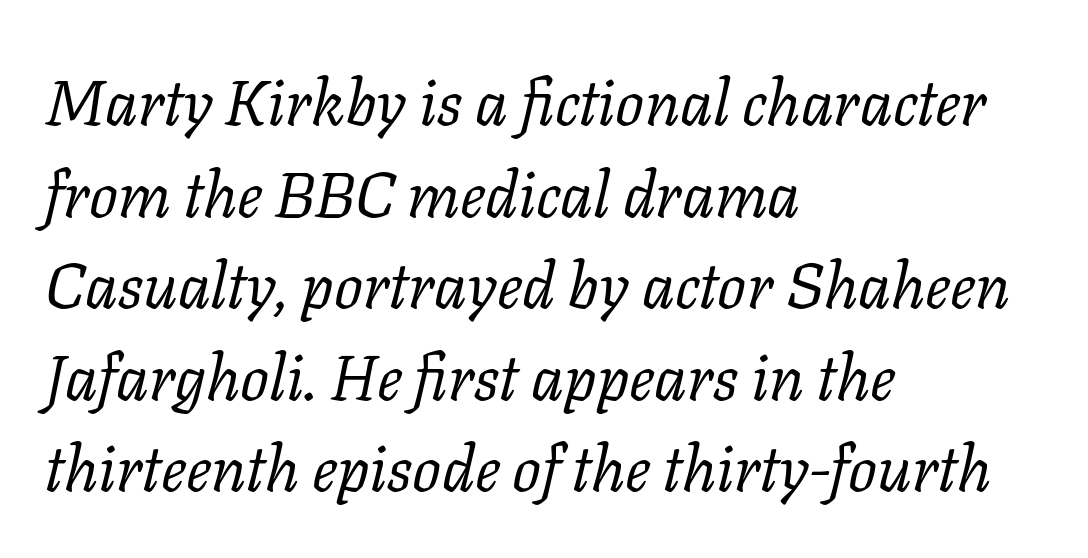
{"serif": "yes", "italic": "yes", "lean": "right", "slant_degrees": 11, "bold": "no", "weight": "regular", "width": "normal", "stroke_contrast": "low", "x_height": "medium", "monospaced": "no", "underline": "no", "align": "left", "line_spacing": "normal", "line_spacing_ratio": 1.43, "letter_spacing": "normal", "letter_spacing_em": 0.0, "glyph_px": 64}
